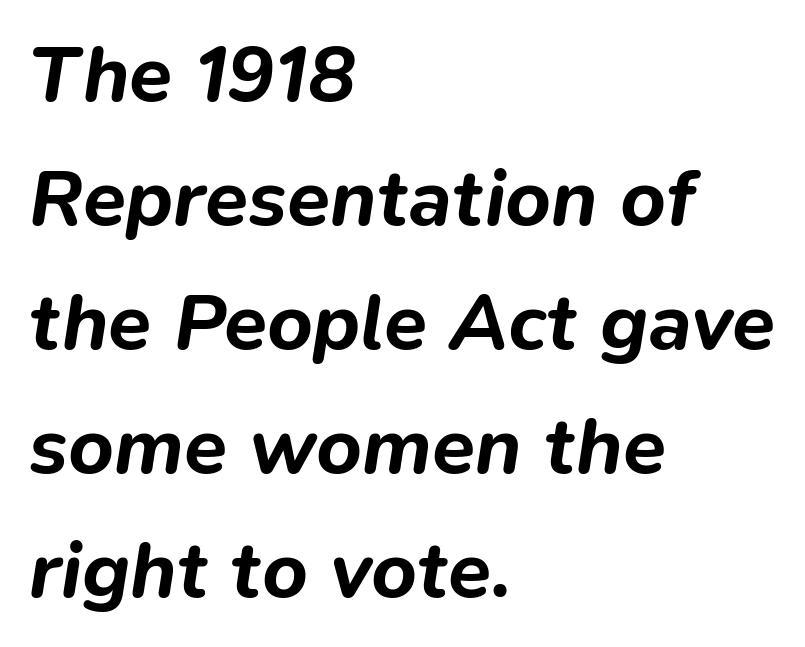
The leading is moderate, giving the passage an even texture. A bare baseline throughout the passage. The whole block is typeset with a tilt. The font is running at its bold setting. The rendering anchors every line to the left-hand side.
